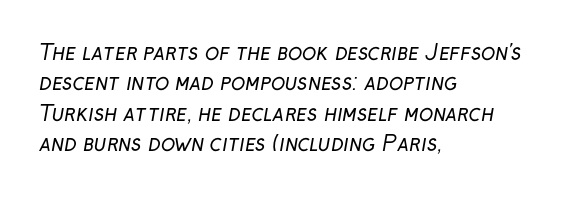
Q: Is the text bold? A: No.
Q: Is the text underlined? A: No.
Q: How is the paragraph aligned? A: Left-aligned.
Q: Is the spacing between letters normal or unusually wide? A: Normal.
Q: Is the spacing between lines tight, normal or loose? A: Normal.
